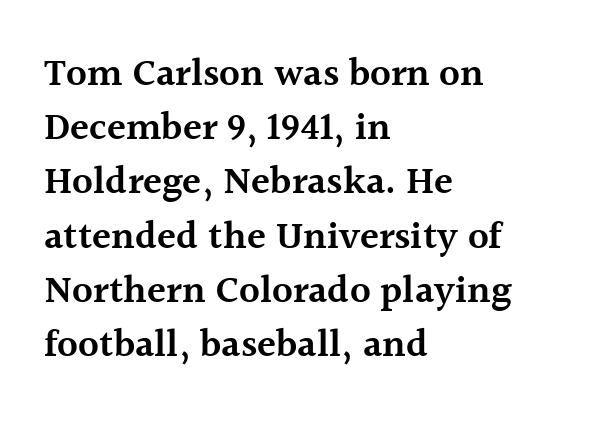
These lines carry some extra weight — a demibold, not a full bold. This is serif lettering, the kind often seen in printed books. Casual observation: everything's shoved over to the left. This is the regular roman posture of the typeface. In terms of leading, this rendering sits right in the middle.
